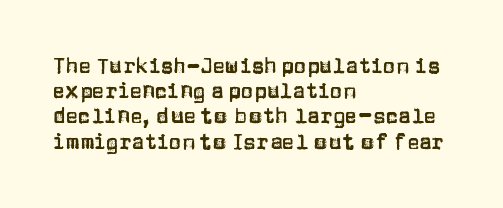
{"italic": "no", "underline": "no", "align": "left", "line_spacing_ratio": 1.2, "letter_spacing": "normal", "letter_spacing_em": 0.0, "glyph_px": 21}
